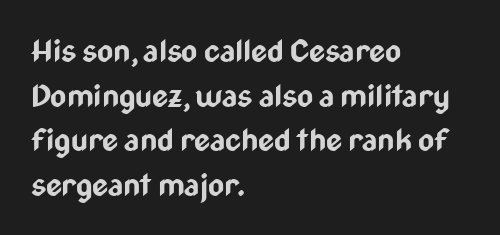
Q: Is the text bold? A: Yes.
Q: Is the text italic (slanted)? A: No, it is upright.
Q: Is the typeface a serif or a sans-serif typeface? A: Sans-serif.
Q: Is the text underlined? A: No.
Q: How is the paragraph aligned? A: Left-aligned.
Q: Is the spacing between letters normal or unusually wide? A: Normal.
Q: Is the spacing between lines tight, normal or loose? A: Normal.
Q: Width (condensed, normal, or wide)? A: Condensed.
Q: Stroke contrast? A: Low.
Q: x-height? A: Medium.
Q: Monospaced? A: No.
